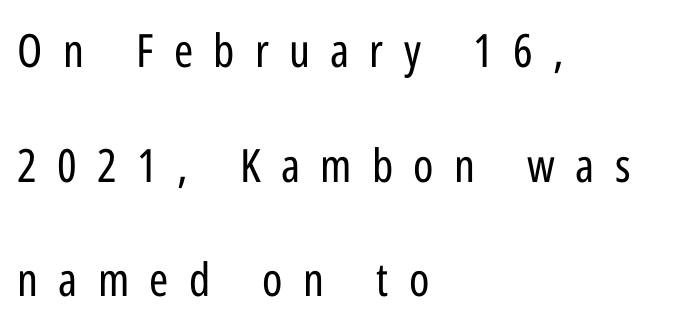
The passage shown has open, widely tracked lettering throughout. One-word summary of the alignment: left. Is this a fixed-width face? No — the glyphs have proportional, varying widths. The face used here is a sans, in the tradition of grotesques and geometrics. Check the space under the baseline: it is left empty.
